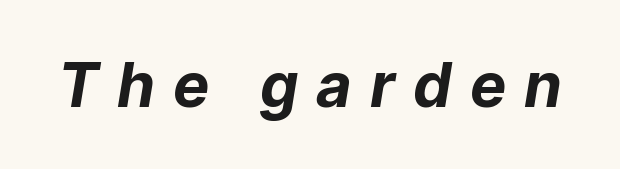
Q: Is the text bold? A: Yes.
Q: Is the text italic (slanted)? A: Yes, it leans right by about 9 degrees.
Q: Is the text underlined? A: No.
Q: Is the spacing between letters normal or unusually wide? A: Unusually wide.
Q: Width (condensed, normal, or wide)? A: Normal.
Q: Stroke contrast? A: Low.
Q: x-height? A: Medium.
Q: Monospaced? A: No.
